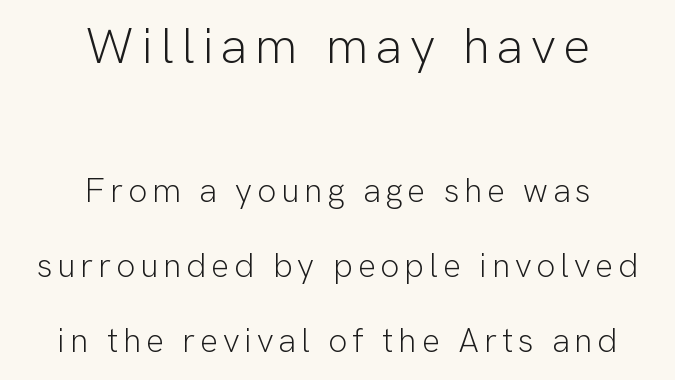
Visually, the top section dominates because its glyphs are scaled up. These lines are rendered in a variable-pitch font. The font is comparable to plain body text, perhaps lighter. Descender tails drop into unmarked territory. Note: no serifs on the glyphs.
